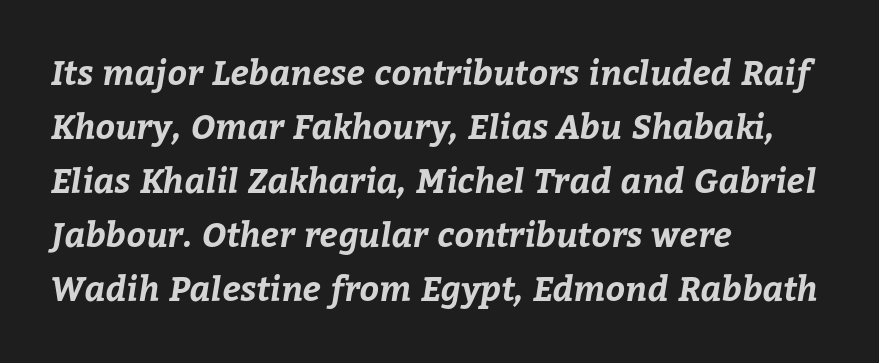
Glance below the letters and you will spot only blank space. Interline gaps are of average width in this sample. The face used here has the dense, thick strokes of a bold. Is this a fixed-width face? No — the glyphs have proportional, varying widths. This sample is left-justified, so line endings fall wherever the words run out.
